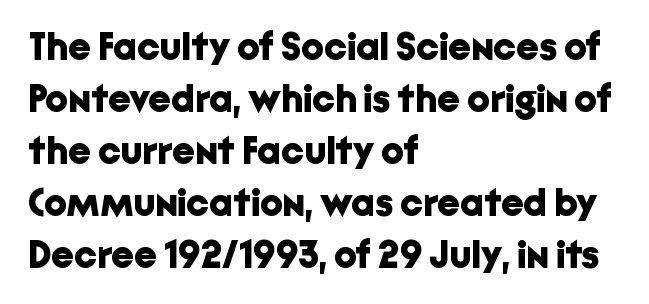
The image shows 40 px bold sans-serif type, upright; set left-aligned, normal line spacing (1.3x), normal letter spacing, not underlined; low stroke contrast and a medium x-height.
